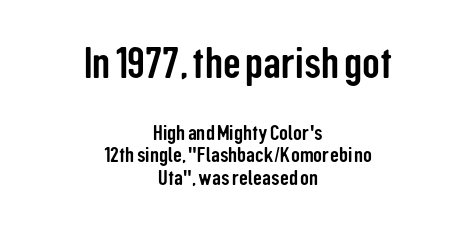
The designer dialed line spacing down below the default. Does the copy run flush right? No — it is centered line by line. Font category for this specimen: sans-serif. How are the letters spaced? Ordinarily, with no added tracking.
